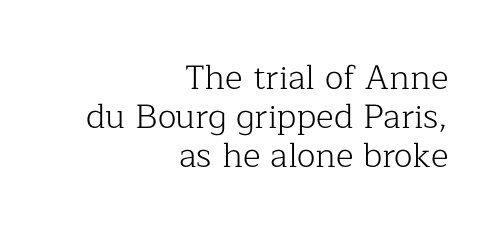
Q: Is the text bold? A: No.
Q: Is the text italic (slanted)? A: No, it is upright.
Q: Is the typeface a serif or a sans-serif typeface? A: Serif.
Q: Is the text underlined? A: No.
Q: How is the paragraph aligned? A: Right-aligned.
Q: Is the spacing between letters normal or unusually wide? A: Normal.
Q: Is the spacing between lines tight, normal or loose? A: Tight.
Q: Width (condensed, normal, or wide)? A: Normal.
Q: Stroke contrast? A: Low.
Q: x-height? A: Medium.
Q: Monospaced? A: No.
